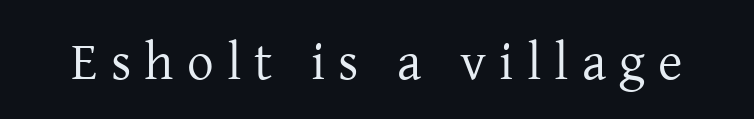
Q: Is the text bold? A: No.
Q: Is the text italic (slanted)? A: No, it is upright.
Q: Is the typeface a serif or a sans-serif typeface? A: Serif.
Q: Is the text underlined? A: No.
Q: Is the spacing between letters normal or unusually wide? A: Unusually wide.
Q: Width (condensed, normal, or wide)? A: Normal.
Q: Stroke contrast? A: Low.
Q: x-height? A: Medium.
Q: Monospaced? A: No.
